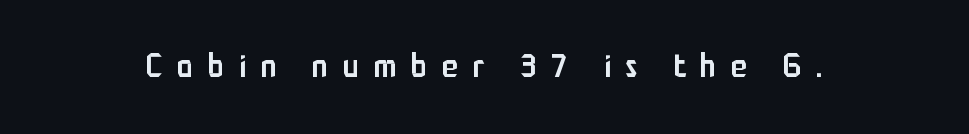
{"serif": "no", "italic": "no", "bold": "semi", "weight": "semibold", "width": "condensed", "stroke_contrast": "low", "x_height": "medium", "monospaced": "no", "underline": "no", "letter_spacing": "wide", "letter_spacing_em": 0.44, "glyph_px": 33}
